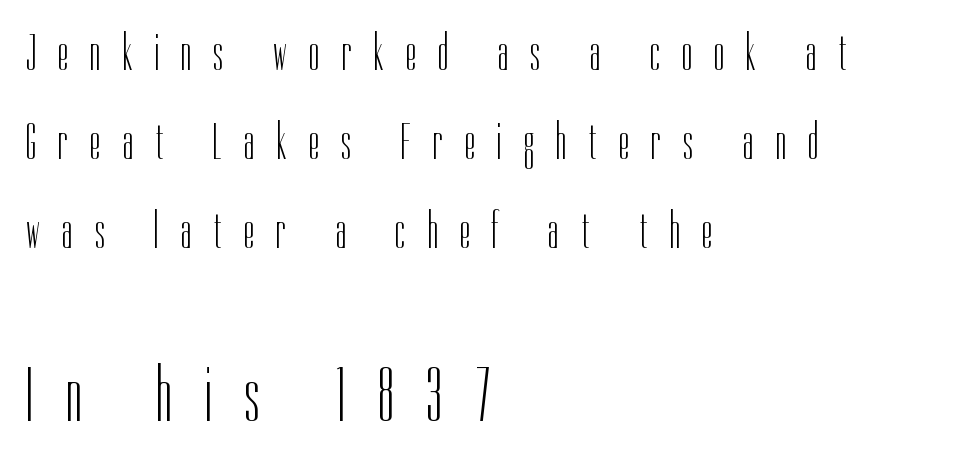
Q: Is the text bold? A: No.
Q: Is the text italic (slanted)? A: No, it is upright.
Q: Is the typeface a serif or a sans-serif typeface? A: Sans-serif.
Q: Is the text underlined? A: No.
Q: How is the paragraph aligned? A: Left-aligned.
Q: Is the spacing between letters normal or unusually wide? A: Unusually wide.
Q: Which block of text is set in a larger size, the first (top) or the second (bottom)? A: The second (bottom) one.
Q: Width (condensed, normal, or wide)? A: Condensed.
Q: Stroke contrast? A: Low.
Q: x-height? A: Medium.
Q: Monospaced? A: No.
